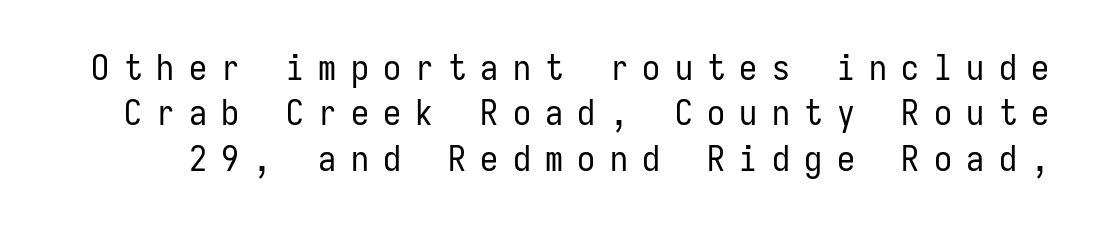
{"serif": "no", "italic": "no", "bold": "no", "weight": "regular", "width": "condensed", "stroke_contrast": "low", "x_height": "medium", "monospaced": "yes", "underline": "no", "line_spacing": "normal", "line_spacing_ratio": 1.26, "letter_spacing": "wide", "letter_spacing_em": 0.4, "glyph_px": 36}
